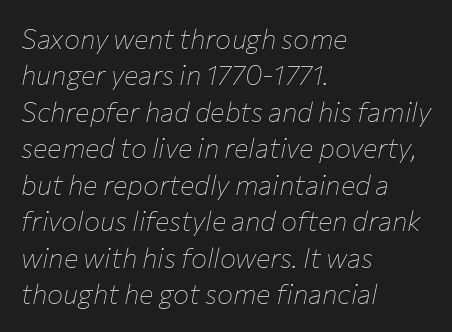
Q: Is the text bold? A: No.
Q: Is the text italic (slanted)? A: Yes, it leans right by about 12 degrees.
Q: Is the text underlined? A: No.
Q: How is the paragraph aligned? A: Left-aligned.
Q: Is the spacing between letters normal or unusually wide? A: Normal.
Q: Is the spacing between lines tight, normal or loose? A: Normal.
